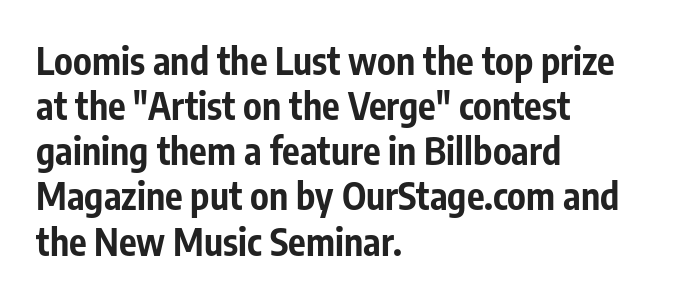
The image shows 37 px bold, condensed sans-serif type, upright; set left-aligned, line spacing 1.22x, normal letter spacing, not underlined; low stroke contrast and a medium x-height.
